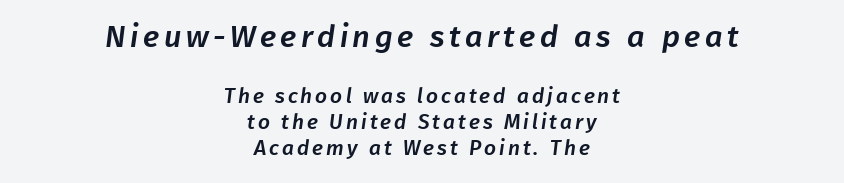
Typesetter's note — upper block bumped up in size, lower block left smaller. What kind of face is this? One without serifs — a sans. The foot of each line stays bare and open. The lines sit at an ordinary, default distance from one another. Every row of glyphs is offset so its center matches the block's center.
